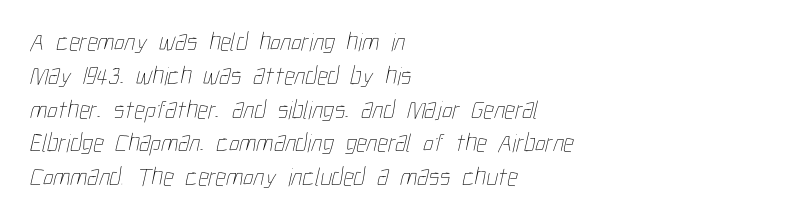
{"bold": "no", "underline": "no", "align": "left", "line_spacing": "normal", "line_spacing_ratio": 1.3, "letter_spacing": "normal", "letter_spacing_em": 0.0, "glyph_px": 26}
